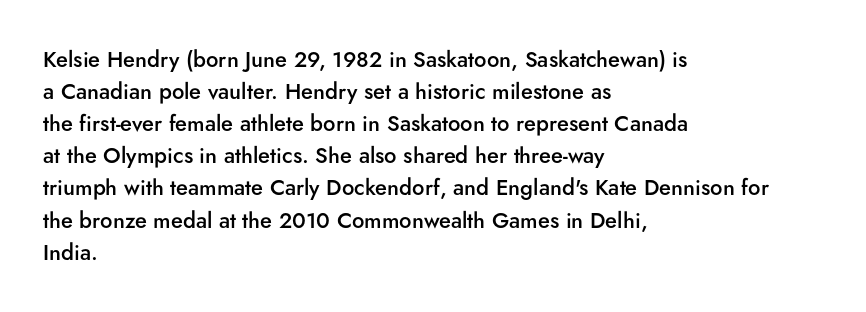
{"italic": "no", "bold": "semi", "underline": "no", "align": "left", "line_spacing": "normal", "line_spacing_ratio": 1.46, "letter_spacing": "normal", "letter_spacing_em": 0.0, "glyph_px": 22}
